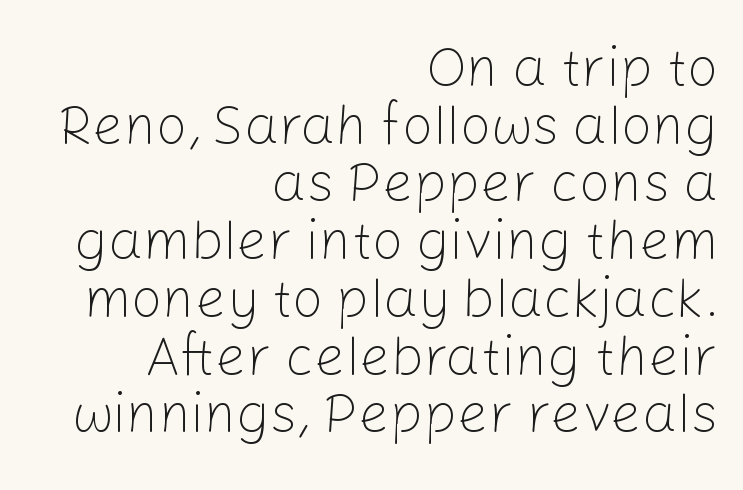
Q: Is the text bold? A: No.
Q: Is the text italic (slanted)? A: No, it is upright.
Q: Is the typeface a serif or a sans-serif typeface? A: Sans-serif.
Q: Is the text underlined? A: No.
Q: How is the paragraph aligned? A: Right-aligned.
Q: Is the spacing between letters normal or unusually wide? A: Normal.
Q: Is the spacing between lines tight, normal or loose? A: Tight.
Q: Width (condensed, normal, or wide)? A: Normal.
Q: Stroke contrast? A: Low.
Q: x-height? A: Medium.
Q: Monospaced? A: No.
